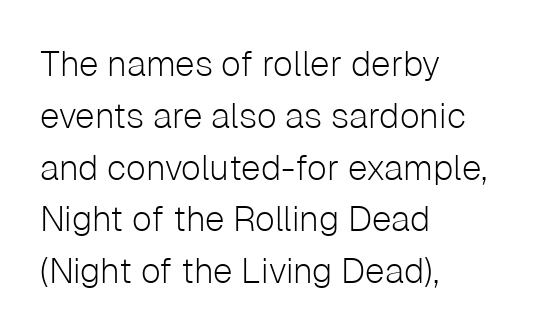
The image shows 35 px light sans-serif type, upright; set left-aligned, normal line spacing (1.48x), normal letter spacing, not underlined; low stroke contrast and a medium x-height.
